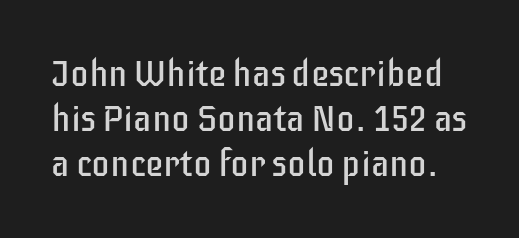
{"serif": "no", "italic": "no", "bold": "no", "weight": "regular", "width": "condensed", "stroke_contrast": "low", "x_height": "large", "monospaced": "no", "underline": "no", "line_spacing_ratio": 1.21, "letter_spacing": "normal", "letter_spacing_em": 0.0, "glyph_px": 37}
